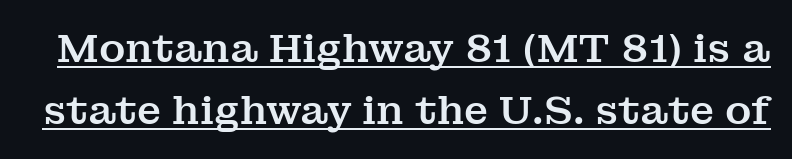
The image shows 40 px serif type, upright; set normal line spacing (1.56x), normal letter spacing, underlined; medium stroke contrast and a medium x-height.
